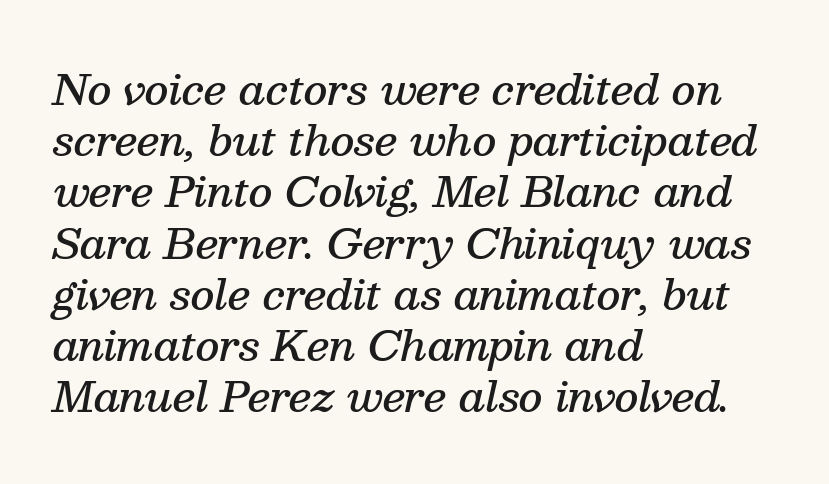
The gaps between neighbouring characters are ordinary and unremarkable. Every letter is mildly thick-stroked: semibold rather than bold. Caption: multi-line text, flush left, ragged right. A typesetter would call this proportional, since set widths differ per character. Every character sits at an angle, as italics do.
